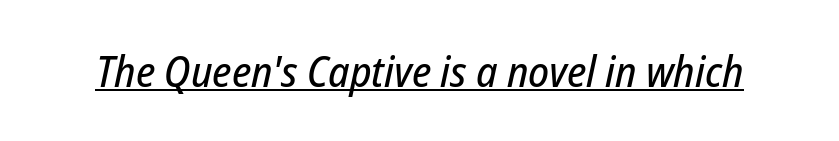
The image shows 43 px condensed type, italic (leaning right); set normal letter spacing, underlined; low stroke contrast and a medium x-height.
